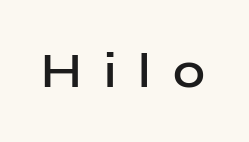
The image shows 49 px semibold sans-serif type, upright; set unusually wide letter spacing (+0.45 em), not underlined; low stroke contrast and a medium x-height.
